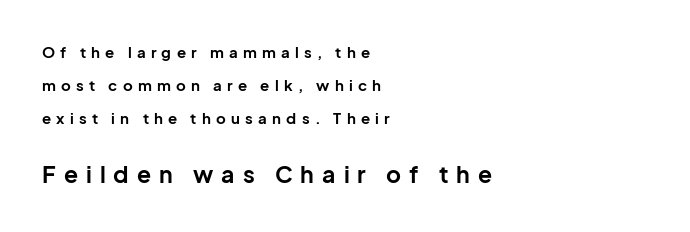
The image shows 23 px bold type, upright; set left-aligned, loose line spacing (2.2x), unusually wide letter spacing (+0.35 em), not underlined; the second (bottom) block is 1.53x larger.
